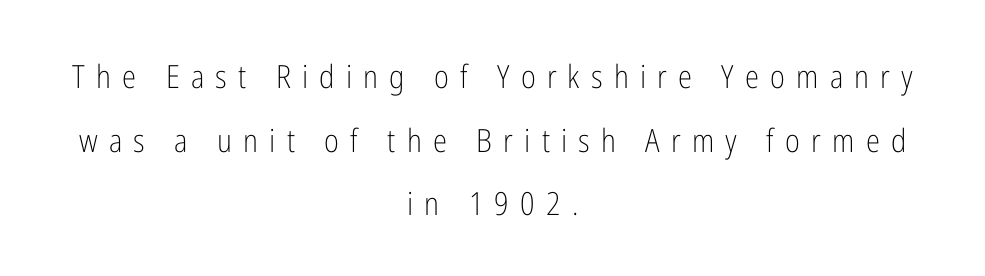
If you drew a line through each stem, it would be perfectly vertical. Heft: none added — not bold. I'd call this a sans setting — the letters go barefoot. The face used here is proportionally spaced, like ordinary book or web type. Decoration check: the copy has no underline. Students, note that the glyphs here are deliberately spaced far apart.
